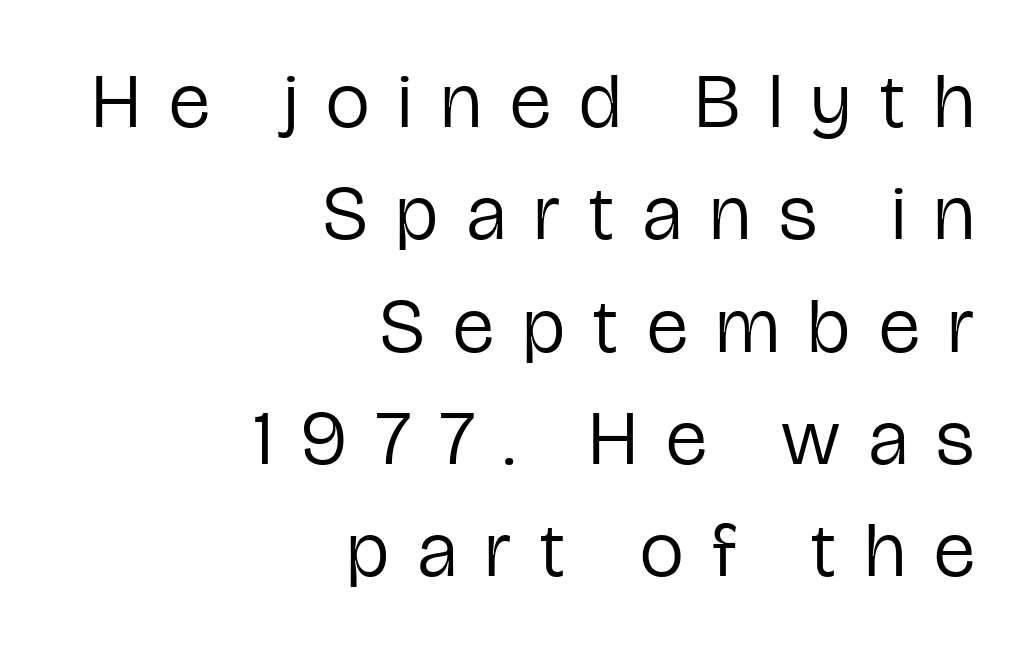
The image shows 78 px regular-weight, condensed sans-serif type, upright; set right-aligned, normal line spacing (1.44x), unusually wide letter spacing (+0.37 em), not underlined; low stroke contrast and a medium x-height.
